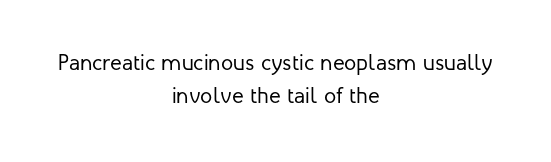
The image shows 22 px text type, upright; set centered, normal line spacing (1.49x), normal letter spacing, not underlined.
